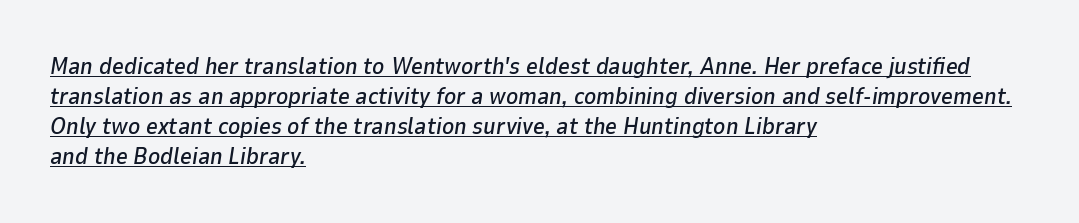
{"italic": "yes", "lean": "right", "slant_degrees": 9, "underline": "yes", "align": "left", "line_spacing": "normal", "line_spacing_ratio": 1.3, "letter_spacing": "normal", "letter_spacing_em": 0.0, "glyph_px": 23}
